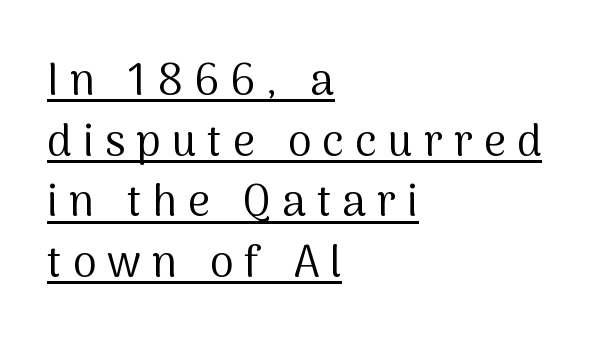
Each stroke keeps to a modest, everyday thickness or less. Quick note: not italic, upright. Do the characters align in a grid? No, the font is proportional. Grotesque or geometric, the face here clearly has no serifs. In terms of letterspacing, this is a distinctly airy, spread setting.
